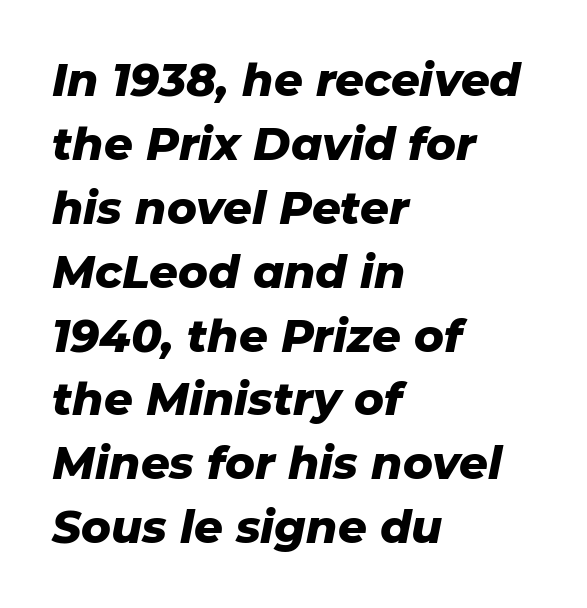
The image shows 45 px heavy type, italic (leaning right); set left-aligned, normal line spacing (1.42x), normal letter spacing, not underlined; low stroke contrast and a medium x-height.
